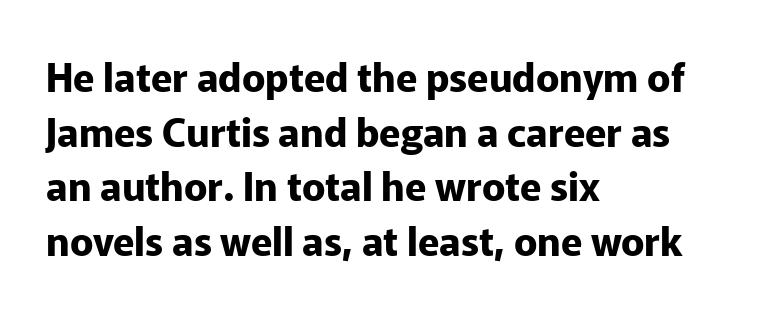
The face used here is proportionally spaced, like ordinary book or web type. The ragged edge is on the right, which tells us the setting is flush left. The rendering uses a moderate line-height, typical for paragraphs. Note: no serifs on the glyphs.
